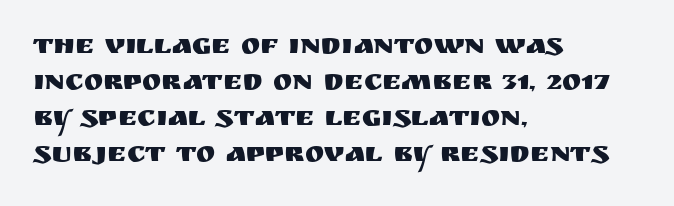
Q: Is the text italic (slanted)? A: No, it is upright.
Q: Is the typeface a serif or a sans-serif typeface? A: Sans-serif.
Q: Is the text underlined? A: No.
Q: How is the paragraph aligned? A: Left-aligned.
Q: Is the spacing between letters normal or unusually wide? A: Normal.
Q: Width (condensed, normal, or wide)? A: Normal.
Q: Stroke contrast? A: Medium.
Q: x-height? A: Large.
Q: Monospaced? A: No.
